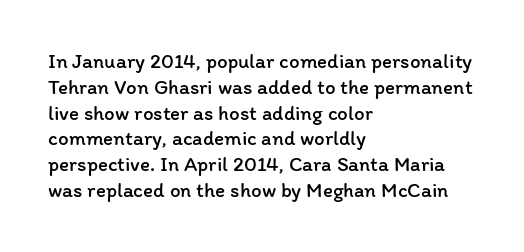
{"italic": "no", "bold": "no", "underline": "no", "align": "left", "line_spacing_ratio": 1.23, "letter_spacing": "normal", "letter_spacing_em": 0.0, "glyph_px": 21}
